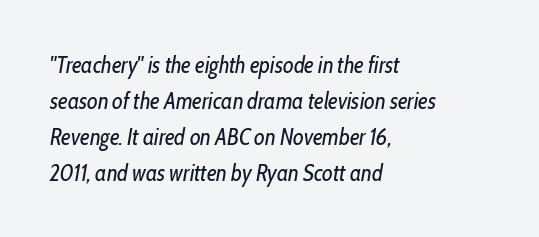
The image shows 23 px text type, italic (leaning right); set left-aligned, normal line spacing (1.56x), normal letter spacing, not underlined.
